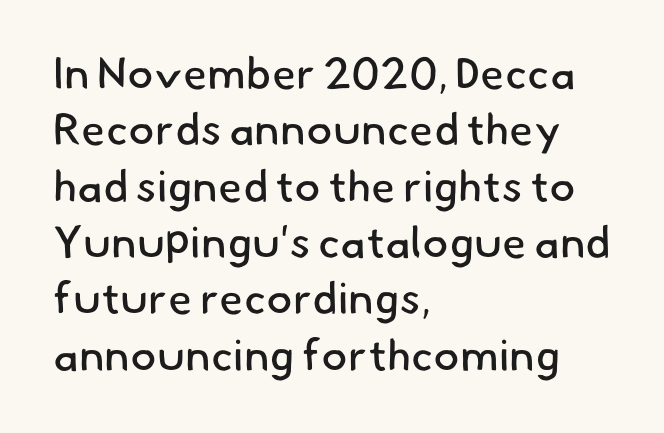
Which margin do the lines hug? The left one — the right edge is uneven. Inter-character spacing is left at the font's built-in metrics. This is not heavy type; no bold has been used. The designer went with a sans here, leaving each stem footless. Just letters on the line, the space beneath them empty.
